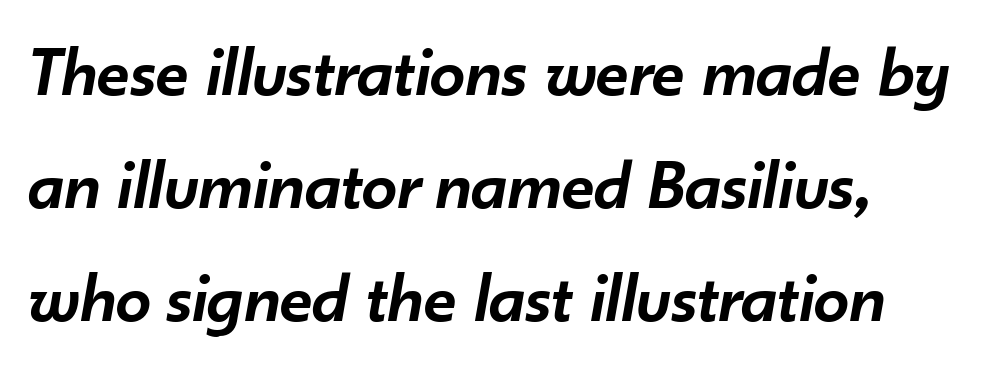
Q: Is the text bold? A: Semi-bold.
Q: Is the text italic (slanted)? A: Yes, it leans right by about 10 degrees.
Q: Is the text underlined? A: No.
Q: Is the spacing between letters normal or unusually wide? A: Normal.
Q: Is the spacing between lines tight, normal or loose? A: Normal.
Q: Width (condensed, normal, or wide)? A: Normal.
Q: Stroke contrast? A: Low.
Q: x-height? A: Small.
Q: Monospaced? A: No.
